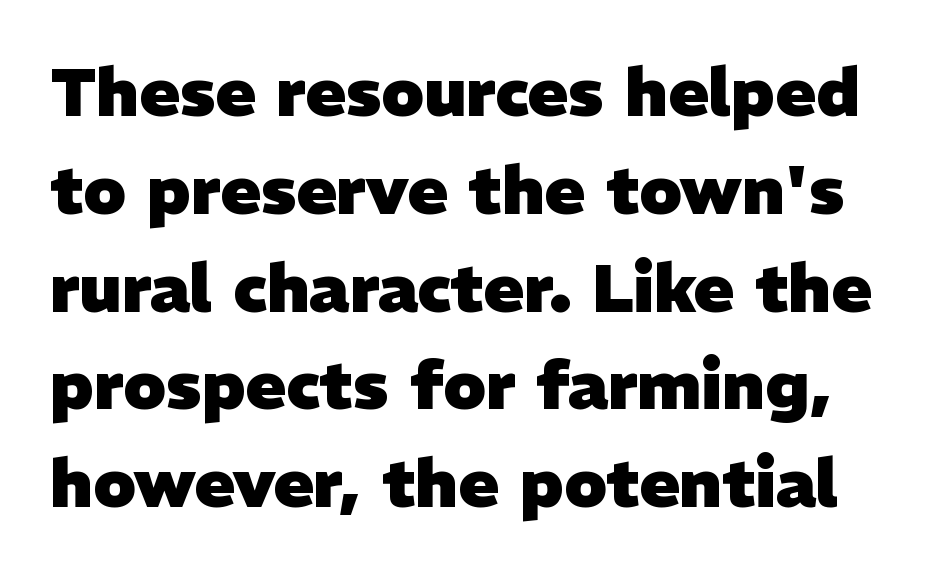
Typographic density is high because the face is bold. Unmarked baselines from the first word to the last. A sans-serif font was chosen for this passage. The letters sit at their default tracking, neither squeezed nor spread.
